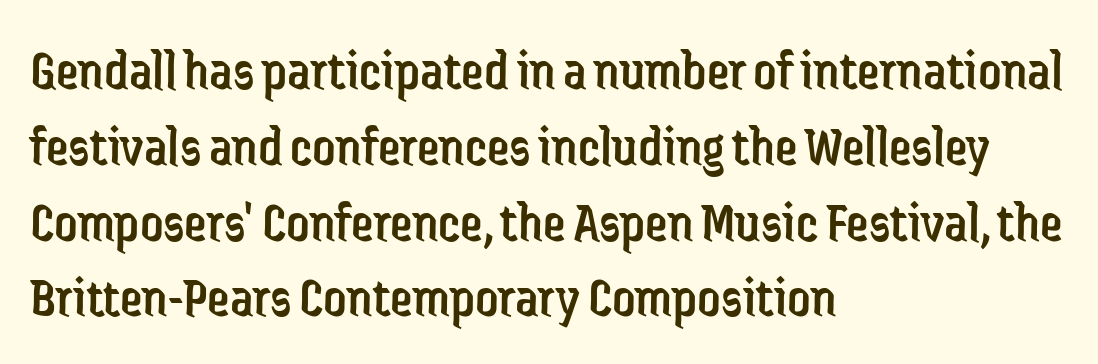
Q: Is the text bold? A: No.
Q: Is the text italic (slanted)? A: No, it is upright.
Q: Is the typeface a serif or a sans-serif typeface? A: Sans-serif.
Q: Is the text underlined? A: No.
Q: How is the paragraph aligned? A: Left-aligned.
Q: Is the spacing between letters normal or unusually wide? A: Normal.
Q: Is the spacing between lines tight, normal or loose? A: Normal.
Q: Width (condensed, normal, or wide)? A: Condensed.
Q: Stroke contrast? A: Low.
Q: x-height? A: Medium.
Q: Monospaced? A: No.
